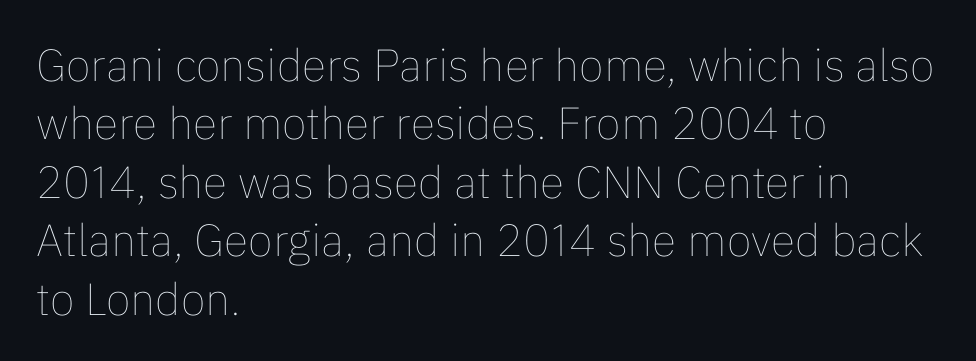
The image shows 45 px thin type, upright; set left-aligned, normal line spacing (1.3x), normal letter spacing, not underlined; low stroke contrast and a medium x-height.
